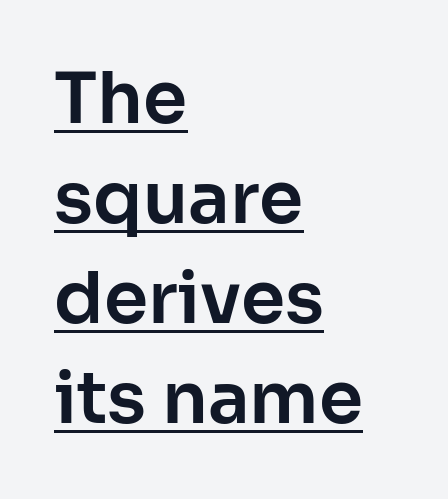
Q: Is the text italic (slanted)? A: No, it is upright.
Q: Is the typeface a serif or a sans-serif typeface? A: Sans-serif.
Q: Is the text underlined? A: Yes.
Q: How is the paragraph aligned? A: Left-aligned.
Q: Is the spacing between letters normal or unusually wide? A: Normal.
Q: Is the spacing between lines tight, normal or loose? A: Normal.
Q: Width (condensed, normal, or wide)? A: Normal.
Q: Stroke contrast? A: Low.
Q: x-height? A: Medium.
Q: Monospaced? A: No.
